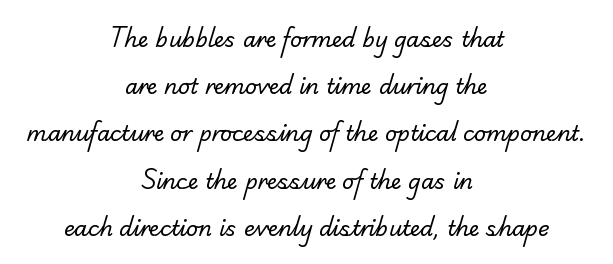
Q: Is the text bold? A: No.
Q: Is the text underlined? A: No.
Q: How is the paragraph aligned? A: Centered.
Q: Is the spacing between letters normal or unusually wide? A: Normal.
Q: Is the spacing between lines tight, normal or loose? A: Loose.
